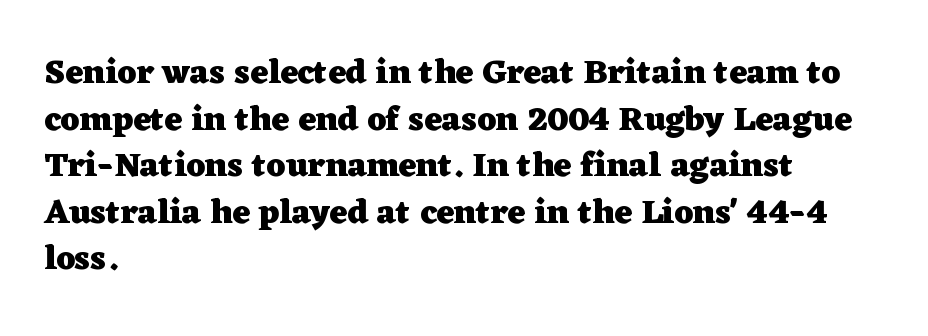
The image shows 34 px heavy, wide serif type, upright; set left-aligned, normal line spacing (1.37x), normal letter spacing, not underlined; low stroke contrast and a medium x-height.
